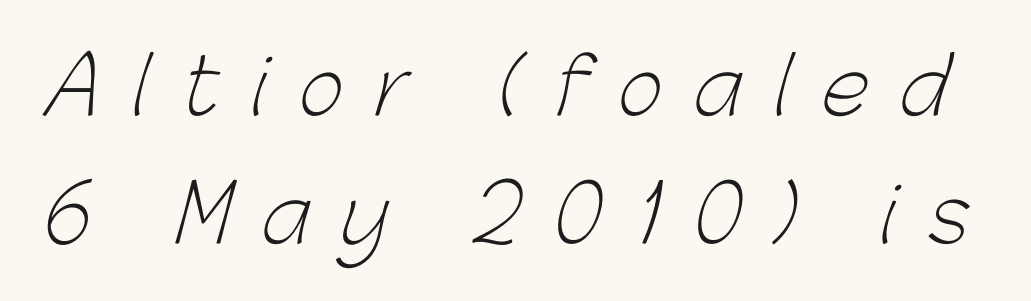
{"serif": "no", "bold": "no", "weight": "light", "width": "normal", "stroke_contrast": "low", "x_height": "medium", "monospaced": "no", "underline": "no", "line_spacing": "normal", "line_spacing_ratio": 1.64, "letter_spacing": "wide", "letter_spacing_em": 0.41, "glyph_px": 78}
